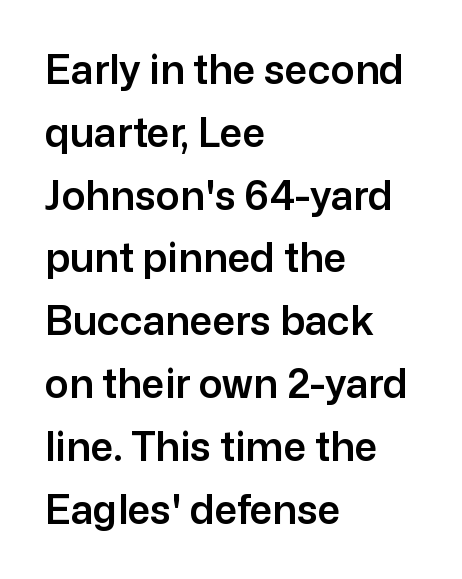
The image shows 40 px sans-serif type, upright; set left-aligned, normal line spacing (1.57x), normal letter spacing, not underlined; low stroke contrast and a medium x-height.
